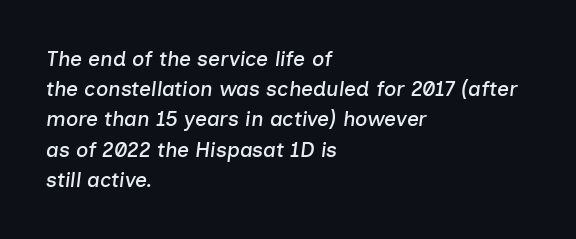
Q: Is the text italic (slanted)? A: Yes, it leans right by about 7 degrees.
Q: Is the text underlined? A: No.
Q: How is the paragraph aligned? A: Left-aligned.
Q: Is the spacing between letters normal or unusually wide? A: Normal.
Q: Is the spacing between lines tight, normal or loose? A: Normal.
